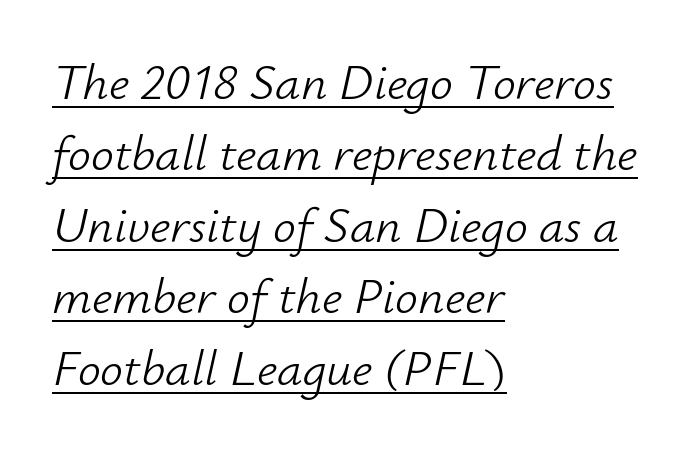
The image shows 51 px light type, italic (leaning right); set left-aligned, normal line spacing (1.4x), normal letter spacing, underlined; low stroke contrast and a small x-height.
